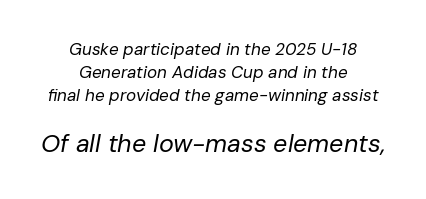
Q: Is the text bold? A: No.
Q: Is the text italic (slanted)? A: Yes, it leans right by about 10 degrees.
Q: Is the text underlined? A: No.
Q: How is the paragraph aligned? A: Centered.
Q: Is the spacing between letters normal or unusually wide? A: Normal.
Q: Is the spacing between lines tight, normal or loose? A: Normal.
Q: Which block of text is set in a larger size, the first (top) or the second (bottom)? A: The second (bottom) one.
